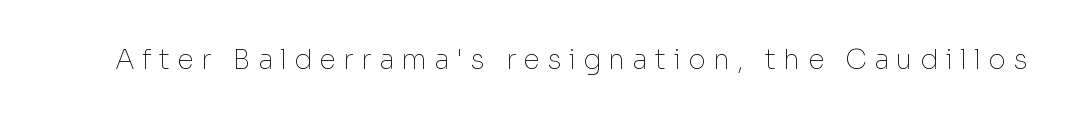
Unlike italic type, these characters show no tilt at all. Compared with typical body copy, the letter spacing here is much looser. Honestly, there is no underline to notice here at all. The passage shown is not bold in any degree.
